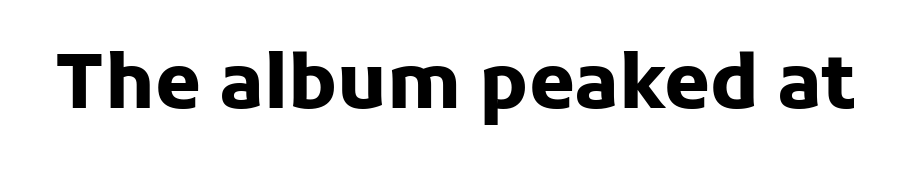
The image shows 74 px heavy sans-serif type, upright; set normal letter spacing, not underlined; low stroke contrast and a medium x-height.
